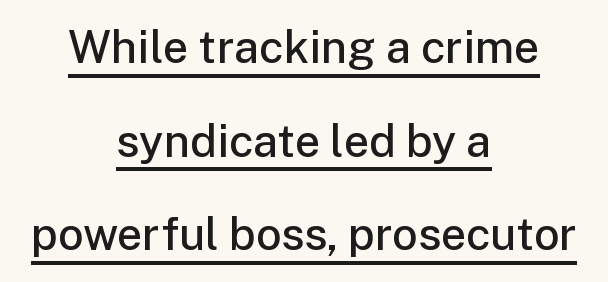
The image shows 45 px semibold sans-serif type, upright; set centered, loose line spacing (2.08x), normal letter spacing, underlined; low stroke contrast and a medium x-height.
